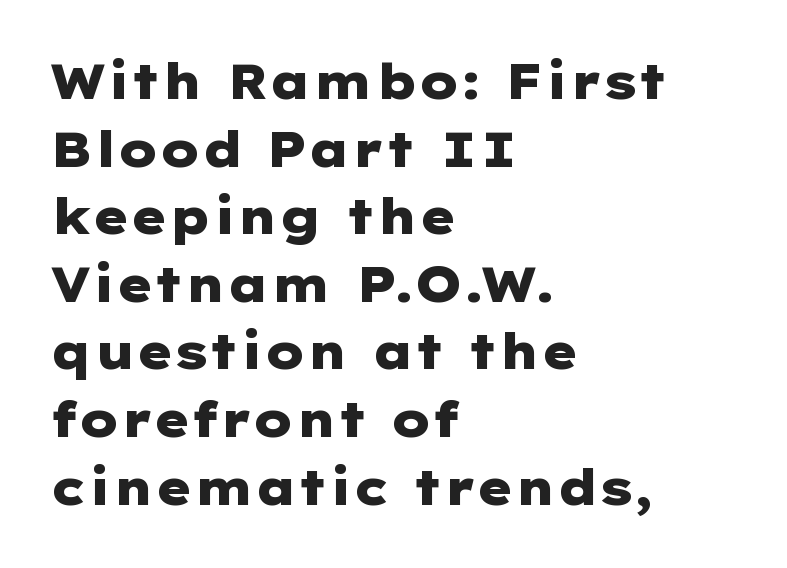
{"serif": "no", "italic": "no", "bold": "yes", "weight": "heavy", "width": "wide", "stroke_contrast": "low", "x_height": "medium", "underline": "no", "align": "left", "line_spacing": "normal", "line_spacing_ratio": 1.38, "letter_spacing": "normal", "letter_spacing_em": 0.0, "glyph_px": 49}
